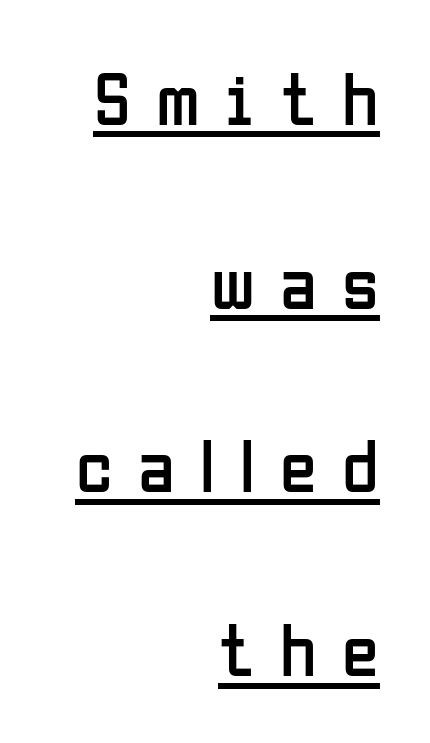
The image shows 75 px regular-weight, condensed sans-serif type, upright; set right-aligned, loose line spacing (2.45x), unusually wide letter spacing (+0.34 em), underlined; low stroke contrast and a medium x-height.
